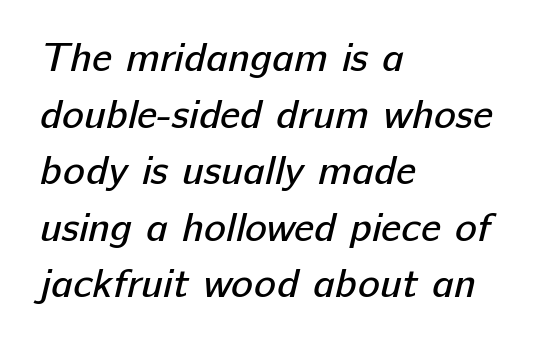
Q: Is the text bold? A: No.
Q: Is the typeface a serif or a sans-serif typeface? A: Sans-serif.
Q: Is the text underlined? A: No.
Q: How is the paragraph aligned? A: Left-aligned.
Q: Is the spacing between letters normal or unusually wide? A: Normal.
Q: Is the spacing between lines tight, normal or loose? A: Normal.
Q: Width (condensed, normal, or wide)? A: Normal.
Q: Stroke contrast? A: Low.
Q: x-height? A: Medium.
Q: Monospaced? A: No.
